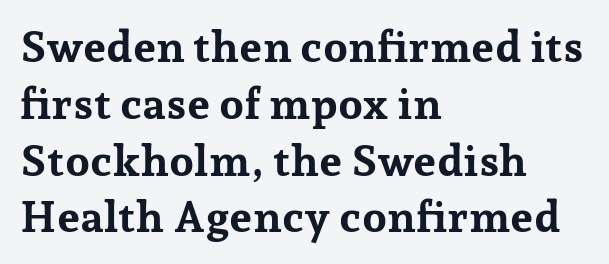
Q: Is the text bold? A: Yes.
Q: Is the text italic (slanted)? A: No, it is upright.
Q: Is the typeface a serif or a sans-serif typeface? A: Serif.
Q: Is the text underlined? A: No.
Q: How is the paragraph aligned? A: Left-aligned.
Q: Is the spacing between letters normal or unusually wide? A: Normal.
Q: Is the spacing between lines tight, normal or loose? A: Normal.
Q: Width (condensed, normal, or wide)? A: Normal.
Q: Stroke contrast? A: Low.
Q: x-height? A: Medium.
Q: Monospaced? A: No.
